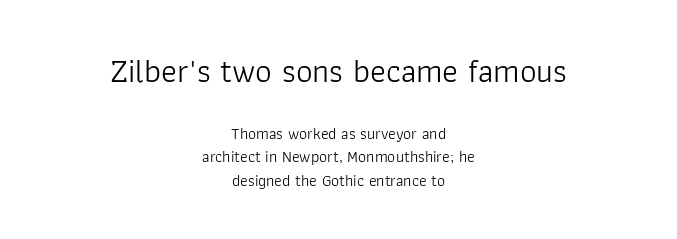
{"serif": "no", "italic": "no", "bold": "no", "weight": "light", "width": "normal", "stroke_contrast": "low", "x_height": "medium", "monospaced": "no", "underline": "no", "align": "center", "line_spacing": "normal", "line_spacing_ratio": 1.49, "letter_spacing": "normal", "letter_spacing_em": 0.0, "larger_block": "first", "size_ratio": 2.06, "glyph_px": 33}
